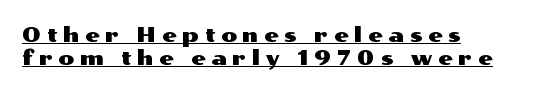
Posture: straight, roman, zero tilt. Where is the straight margin? On the left. The tracking jumps out immediately: characters are airy and widely separated. Has an underline been added? It has. The lines are packed closely together with very little leading.
